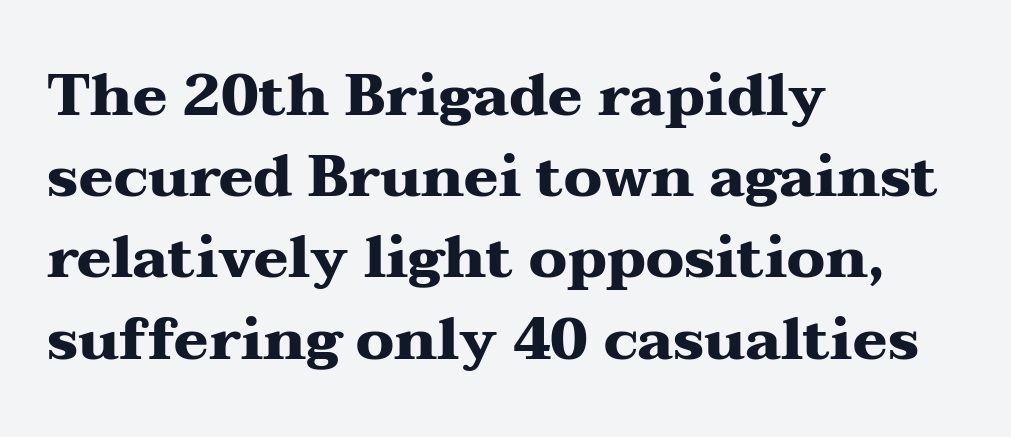
These lines are set flush left with a ragged right edge. The foot of each line stays bare and open. The axis of the letterforms is exactly vertical. Proportional: the letters do not fall into vertical columns. Each letter's strokes conclude with small projecting serifs.
